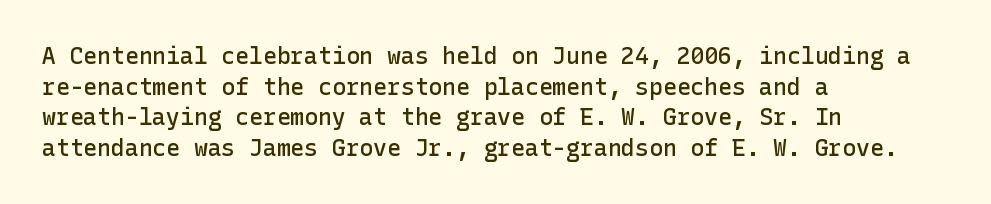
{"italic": "no", "bold": "semi", "underline": "no", "align": "left", "line_spacing": "normal", "line_spacing_ratio": 1.33, "letter_spacing": "normal", "letter_spacing_em": 0.0, "glyph_px": 23}
